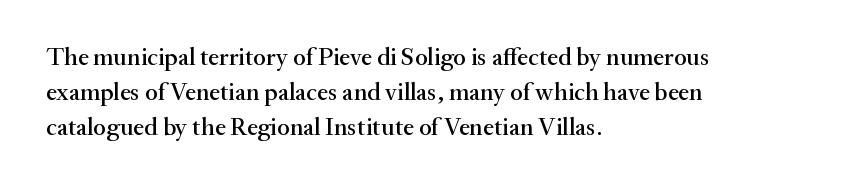
{"italic": "no", "underline": "no", "align": "left", "line_spacing": "normal", "line_spacing_ratio": 1.41, "letter_spacing": "normal", "letter_spacing_em": 0.0, "glyph_px": 25}
